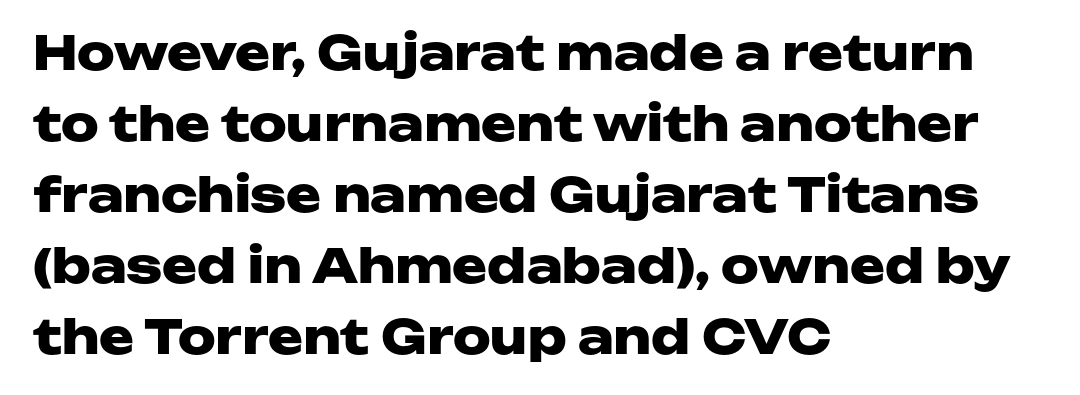
Is there much room between lines? A standard amount, neither cramped nor airy. Pretty heavy lettering here — definitely bold. What stands out about the letter spacing? Nothing — it is the standard amount. The compositor pushed each line to the left boundary. The passage shown is typed in a proportional face where columns would drift.
